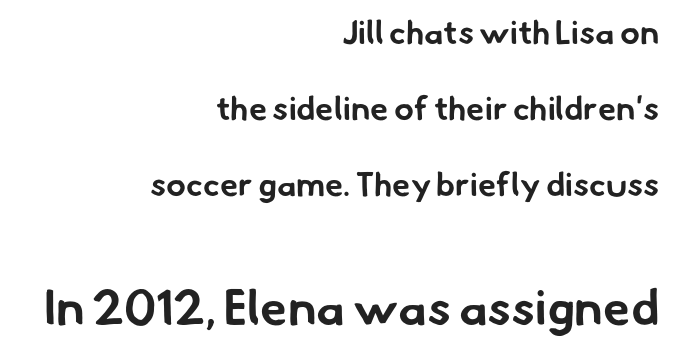
What kind of face is this? One without serifs — a sans. The rendering uses natural spacing where letterforms have individual widths. Reading down the block, your eye finds every line finishing at a fixed right position. The horizontal fit of the characters is conventional and even. The designer gave the closing block more size than the opening block.
